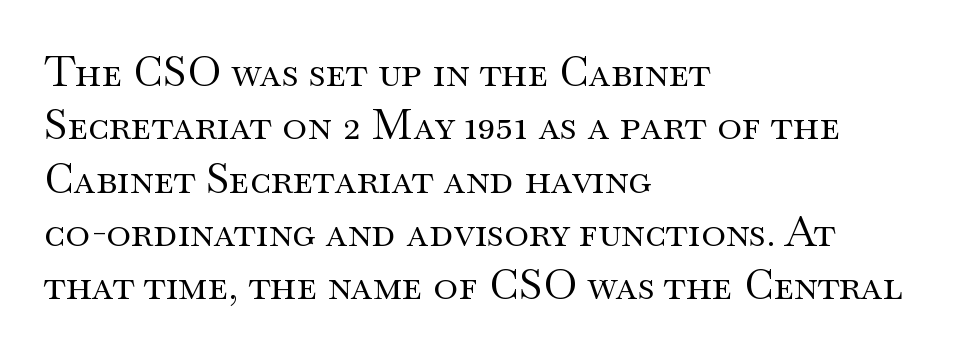
Q: Is the text bold? A: No.
Q: Is the text italic (slanted)? A: No, it is upright.
Q: Is the typeface a serif or a sans-serif typeface? A: Serif.
Q: Is the text underlined? A: No.
Q: How is the paragraph aligned? A: Left-aligned.
Q: Is the spacing between letters normal or unusually wide? A: Normal.
Q: Is the spacing between lines tight, normal or loose? A: Normal.
Q: Width (condensed, normal, or wide)? A: Wide.
Q: Stroke contrast? A: Medium.
Q: x-height? A: Small.
Q: Monospaced? A: No.
